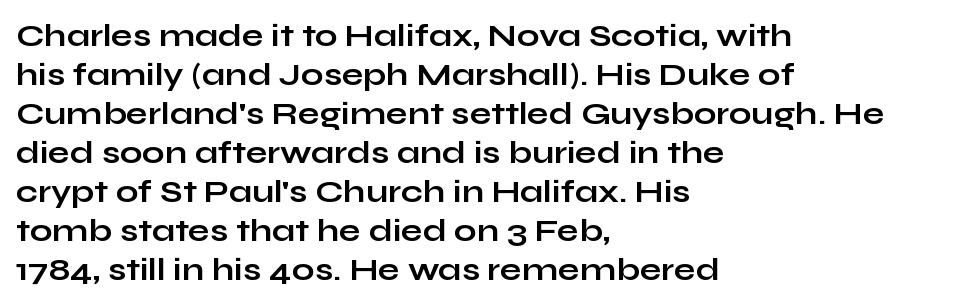
{"serif": "no", "italic": "no", "bold": "yes", "weight": "bold", "width": "wide", "stroke_contrast": "low", "x_height": "medium", "monospaced": "no", "underline": "no", "align": "left", "line_spacing_ratio": 1.22, "letter_spacing": "normal", "letter_spacing_em": 0.0, "glyph_px": 32}
